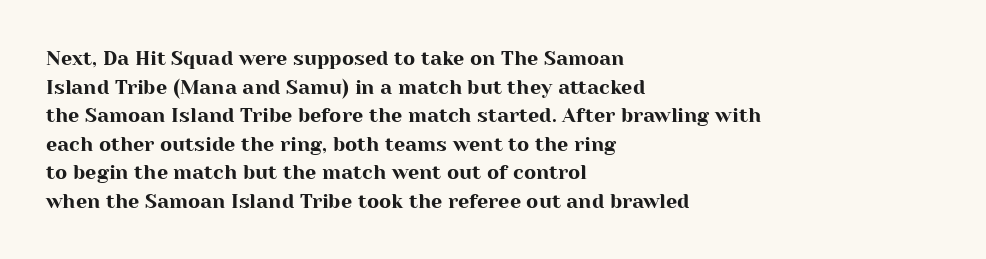
Every character sits straight up, as roman type does. The glyphs are unaccompanied by any horizontal stroke below them. Normally led — the rows are evenly, conventionally spaced. If you drew a ruler down the left edge, every line would touch it. The type is set solid horizontally, with unmodified tracking.
